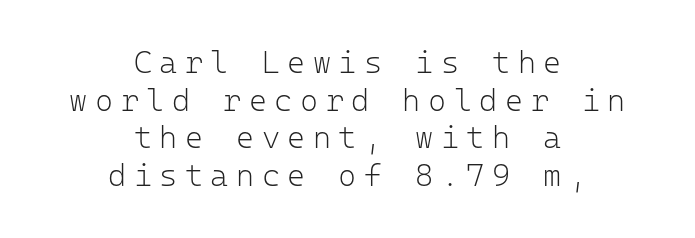
The image shows 31 px light sans-serif type, upright, monospaced; set centered, line spacing 1.21x, unusually wide letter spacing (+0.24 em), not underlined; low stroke contrast and a medium x-height.
